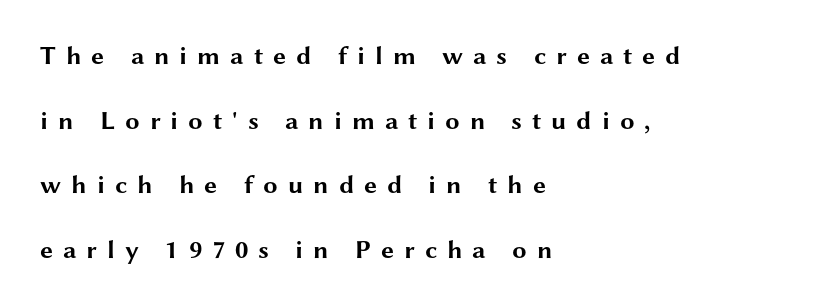
The image shows 26 px bold type, upright; set left-aligned, loose line spacing (2.49x), unusually wide letter spacing (+0.38 em), not underlined.
